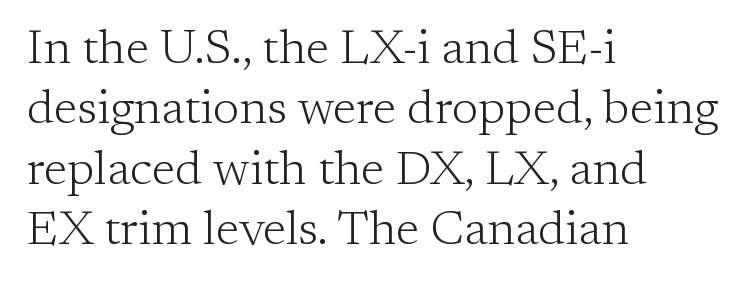
Q: Is the text bold? A: No.
Q: Is the text italic (slanted)? A: No, it is upright.
Q: Is the typeface a serif or a sans-serif typeface? A: Serif.
Q: Is the text underlined? A: No.
Q: How is the paragraph aligned? A: Left-aligned.
Q: Is the spacing between letters normal or unusually wide? A: Normal.
Q: Is the spacing between lines tight, normal or loose? A: Normal.
Q: Width (condensed, normal, or wide)? A: Normal.
Q: Stroke contrast? A: Low.
Q: x-height? A: Medium.
Q: Monospaced? A: No.
